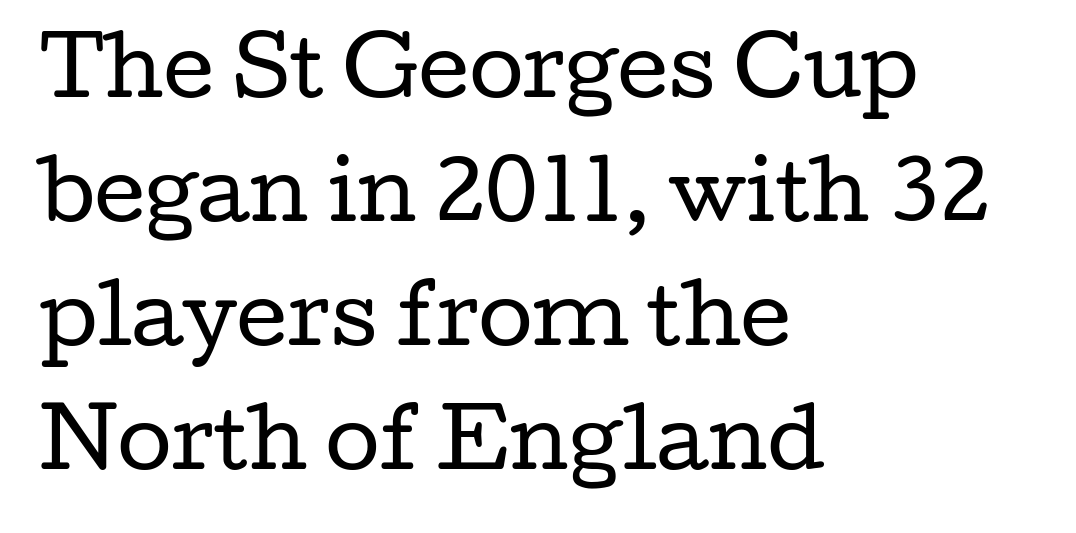
Q: Is the text bold? A: No.
Q: Is the text italic (slanted)? A: No, it is upright.
Q: Is the typeface a serif or a sans-serif typeface? A: Serif.
Q: Is the text underlined? A: No.
Q: How is the paragraph aligned? A: Left-aligned.
Q: Is the spacing between letters normal or unusually wide? A: Normal.
Q: Is the spacing between lines tight, normal or loose? A: Normal.
Q: Width (condensed, normal, or wide)? A: Wide.
Q: Stroke contrast? A: Low.
Q: x-height? A: Medium.
Q: Monospaced? A: No.
